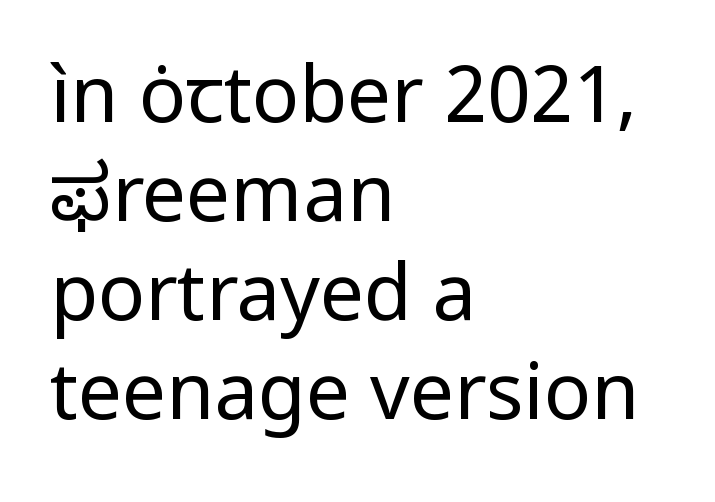
The image shows 78 px regular-weight sans-serif type, upright; set left-aligned, normal line spacing (1.27x), normal letter spacing, not underlined; low stroke contrast and a medium x-height.
